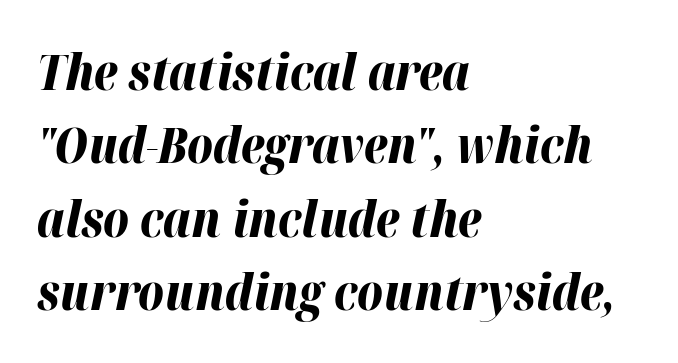
Q: Is the text bold? A: Yes.
Q: Is the text italic (slanted)? A: Yes, it leans right by about 12 degrees.
Q: Is the text underlined? A: No.
Q: How is the paragraph aligned? A: Left-aligned.
Q: Is the spacing between letters normal or unusually wide? A: Normal.
Q: Is the spacing between lines tight, normal or loose? A: Normal.
Q: Width (condensed, normal, or wide)? A: Normal.
Q: Stroke contrast? A: High.
Q: x-height? A: Medium.
Q: Monospaced? A: No.
